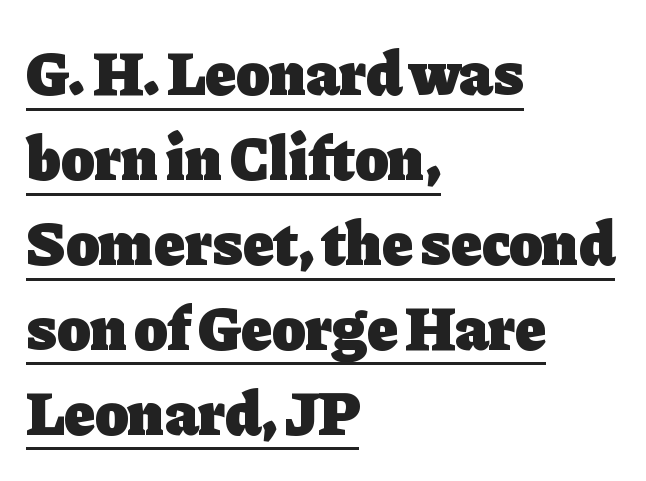
Q: Is the text bold? A: Yes.
Q: Is the text italic (slanted)? A: No, it is upright.
Q: Is the typeface a serif or a sans-serif typeface? A: Serif.
Q: Is the text underlined? A: Yes.
Q: How is the paragraph aligned? A: Left-aligned.
Q: Is the spacing between letters normal or unusually wide? A: Normal.
Q: Is the spacing between lines tight, normal or loose? A: Normal.
Q: Width (condensed, normal, or wide)? A: Normal.
Q: Stroke contrast? A: Low.
Q: x-height? A: Medium.
Q: Monospaced? A: No.
